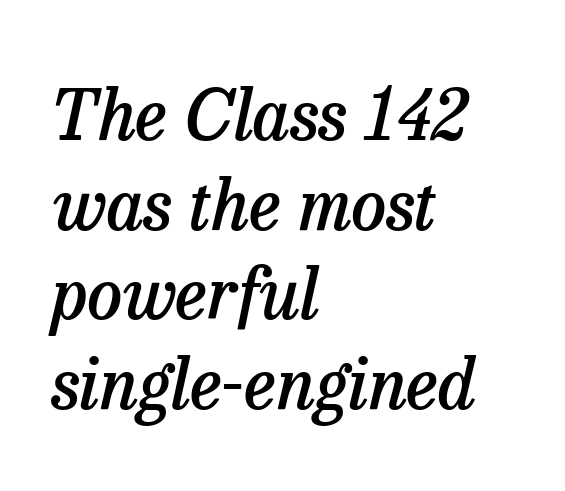
Q: Is the text bold? A: Semi-bold.
Q: Is the text italic (slanted)? A: Yes, it leans right by about 13 degrees.
Q: Is the typeface a serif or a sans-serif typeface? A: Serif.
Q: Is the text underlined? A: No.
Q: How is the paragraph aligned? A: Left-aligned.
Q: Is the spacing between letters normal or unusually wide? A: Normal.
Q: Is the spacing between lines tight, normal or loose? A: Normal.
Q: Width (condensed, normal, or wide)? A: Normal.
Q: Stroke contrast? A: Low.
Q: x-height? A: Medium.
Q: Monospaced? A: No.
